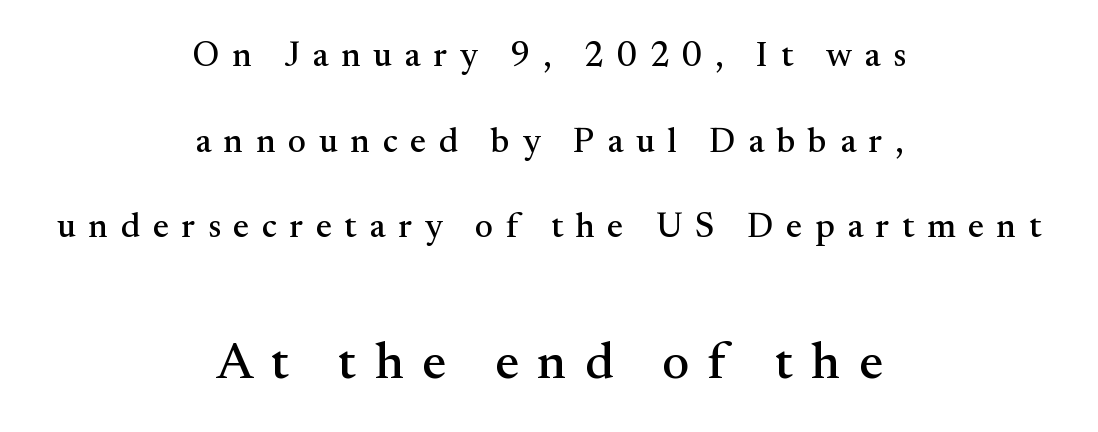
The image shows 52 px serif type, upright; set centered, loose line spacing (2.45x), unusually wide letter spacing (+0.36 em), not underlined; the second (bottom) block is 1.49x larger; medium stroke contrast and a small x-height.
